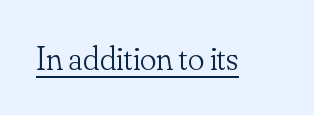
The image shows 34 px light serif type, upright; set normal letter spacing, underlined; low stroke contrast and a small x-height.
